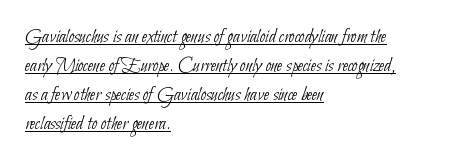
The image shows 20 px text type; set left-aligned, normal line spacing (1.45x), normal letter spacing, underlined.
